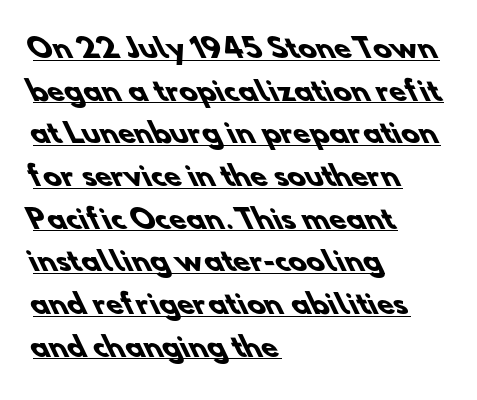
The image shows 27 px bold type; set left-aligned, normal line spacing (1.58x), normal letter spacing, underlined.
